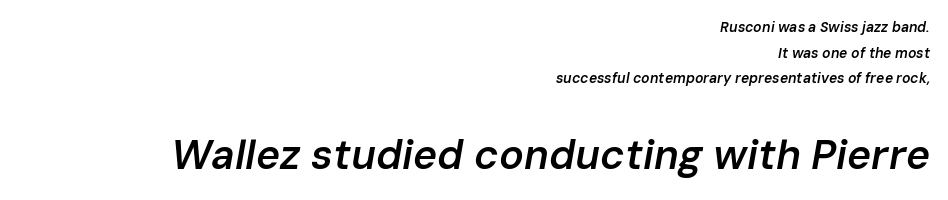
Q: Is the text bold? A: Semi-bold.
Q: Is the text italic (slanted)? A: Yes, it leans right by about 10 degrees.
Q: Is the text underlined? A: No.
Q: How is the paragraph aligned? A: Right-aligned.
Q: Is the spacing between letters normal or unusually wide? A: Normal.
Q: Which block of text is set in a larger size, the first (top) or the second (bottom)? A: The second (bottom) one.
Q: Width (condensed, normal, or wide)? A: Normal.
Q: Stroke contrast? A: Low.
Q: x-height? A: Medium.
Q: Monospaced? A: No.
